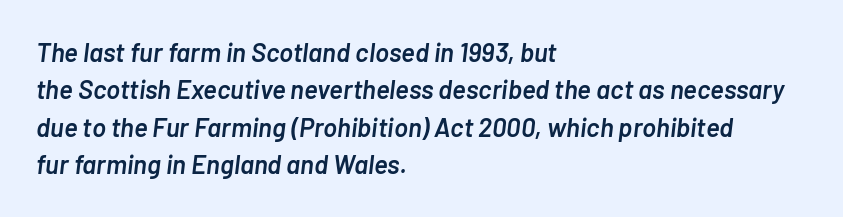
The image shows 26 px text type, italic (leaning right); set left-aligned, normal line spacing (1.44x), normal letter spacing, not underlined.
